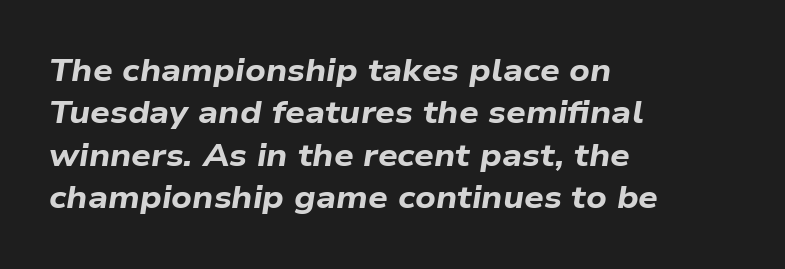
The image shows 31 px bold, wide type, italic (leaning right); set left-aligned, normal line spacing (1.37x), normal letter spacing, not underlined; low stroke contrast and a medium x-height.
